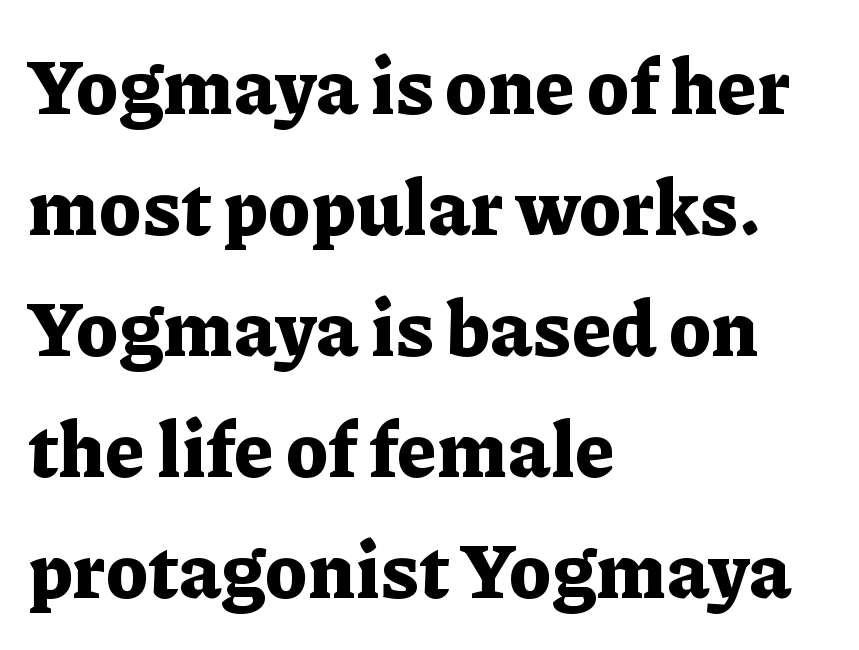
The image shows 77 px bold serif type, upright; set left-aligned, normal line spacing (1.57x), normal letter spacing, not underlined; low stroke contrast and a medium x-height.
